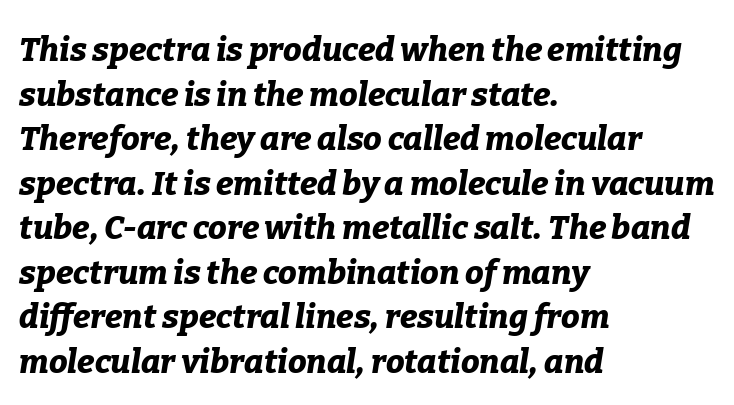
Q: Is the text bold? A: Yes.
Q: Is the text italic (slanted)? A: Yes, it leans right by about 9 degrees.
Q: Is the text underlined? A: No.
Q: How is the paragraph aligned? A: Left-aligned.
Q: Is the spacing between letters normal or unusually wide? A: Normal.
Q: Is the spacing between lines tight, normal or loose? A: Normal.
Q: Width (condensed, normal, or wide)? A: Normal.
Q: Stroke contrast? A: Low.
Q: x-height? A: Medium.
Q: Monospaced? A: No.
